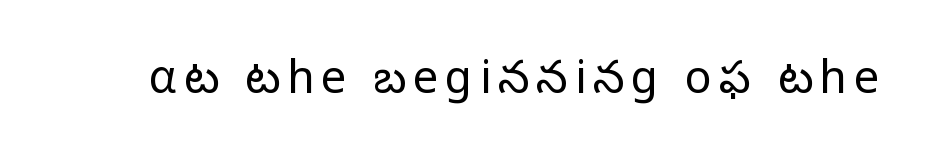
{"serif": "no", "italic": "no", "bold": "no", "weight": "light", "width": "normal", "stroke_contrast": "low", "x_height": "medium", "monospaced": "no", "underline": "no", "glyph_px": 45}
